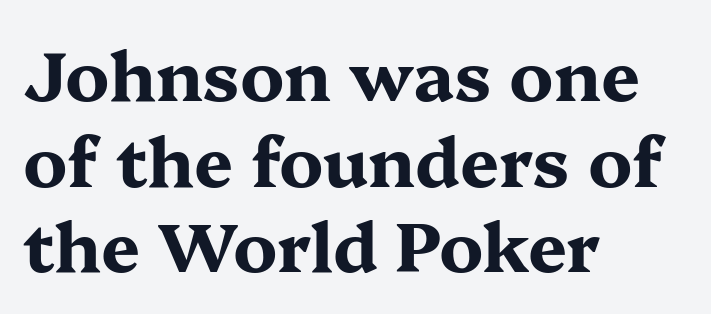
{"serif": "yes", "italic": "no", "bold": "yes", "weight": "bold", "width": "wide", "stroke_contrast": "medium", "x_height": "medium", "monospaced": "no", "underline": "no", "align": "left", "line_spacing_ratio": 1.24, "letter_spacing": "normal", "letter_spacing_em": 0.0, "glyph_px": 69}
